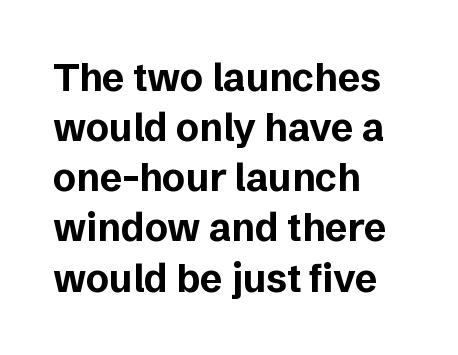
The image shows 38 px bold sans-serif type, upright; set left-aligned, normal line spacing (1.32x), normal letter spacing, not underlined; low stroke contrast and a medium x-height.
